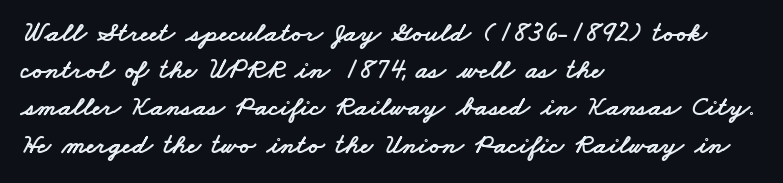
{"serif": "no", "width": "wide", "stroke_contrast": "low", "x_height": "small", "monospaced": "no", "underline": "no", "align": "left", "line_spacing": "normal", "line_spacing_ratio": 1.33, "letter_spacing": "normal", "letter_spacing_em": 0.0, "glyph_px": 28}
